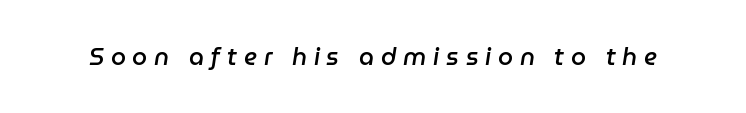
The image shows 24 px text type, italic (leaning right); set unusually wide letter spacing (+0.28 em), not underlined.
